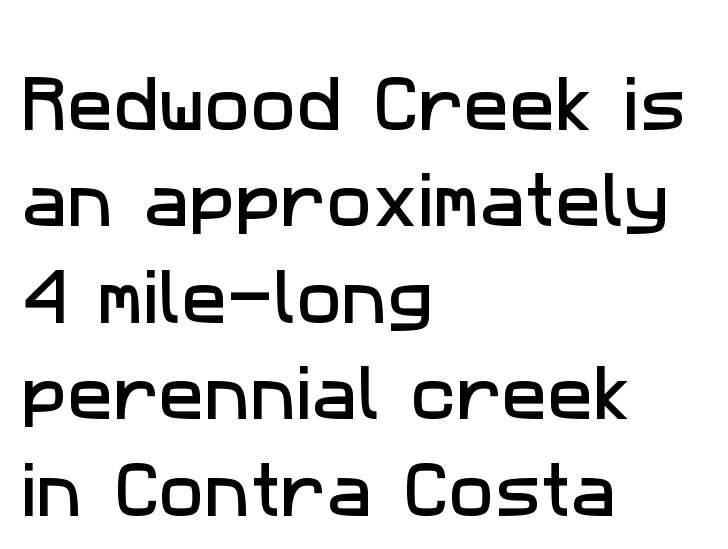
Check the space under the baseline: it is left empty. Grotesque or geometric, the face here clearly has no serifs. Is there much room between lines? A standard amount, neither cramped nor airy. The typesetter chose a ragged-right arrangement here. Is the letter spacing exaggerated? No — it looks like the ordinary default.
